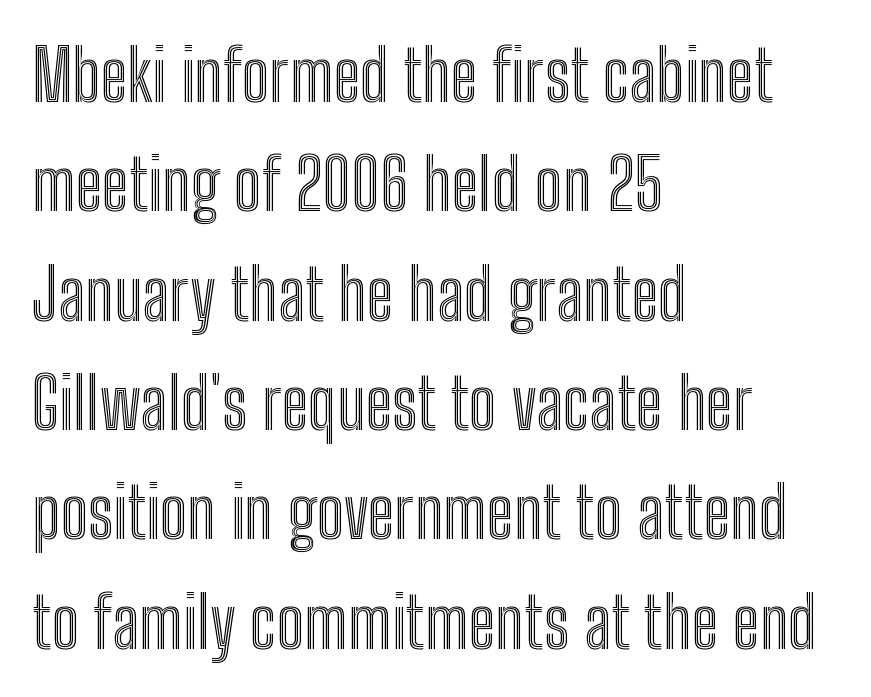
Unlike italic type, these characters show no tilt at all. How are the letters spaced? Ordinarily, with no added tracking. These lines stack with their left ends in a neat column. The space directly below the letters is spotless. A typesetter would call this proportional, since set widths differ per character.
